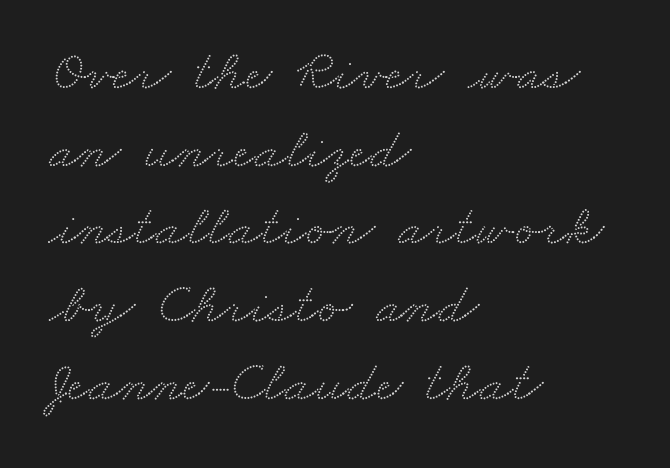
{"serif": "yes", "width": "wide", "stroke_contrast": "medium", "x_height": "small", "monospaced": "no", "underline": "no", "align": "left", "line_spacing": "normal", "line_spacing_ratio": 1.34, "letter_spacing": "normal", "letter_spacing_em": 0.0, "glyph_px": 58}
